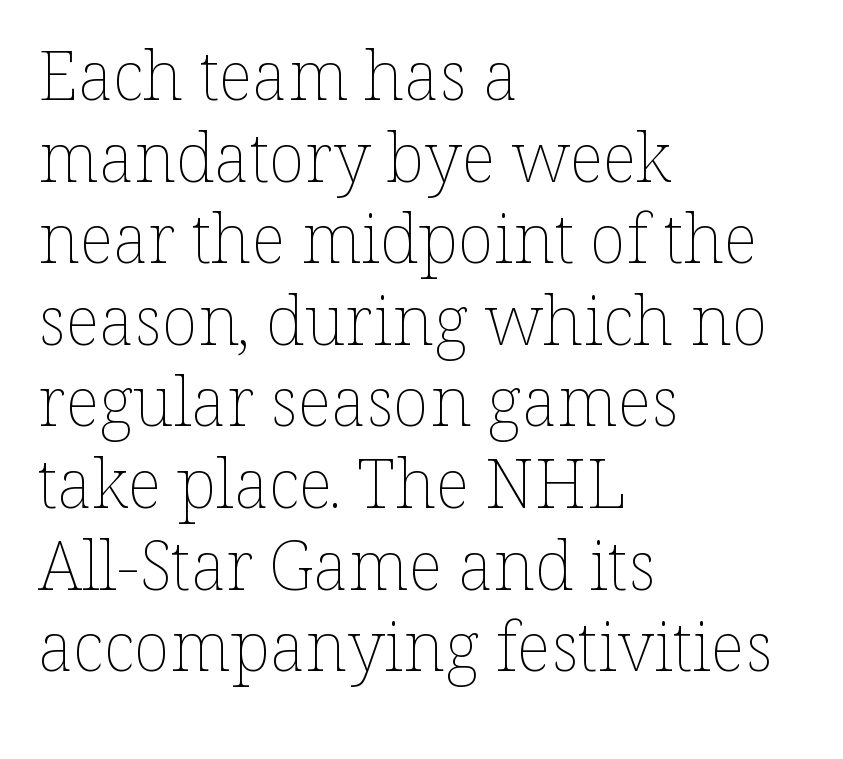
{"italic": "no", "bold": "no", "weight": "thin", "width": "normal", "stroke_contrast": "low", "x_height": "medium", "monospaced": "no", "underline": "no", "align": "left", "line_spacing_ratio": 1.2, "letter_spacing": "normal", "letter_spacing_em": 0.0, "glyph_px": 68}
